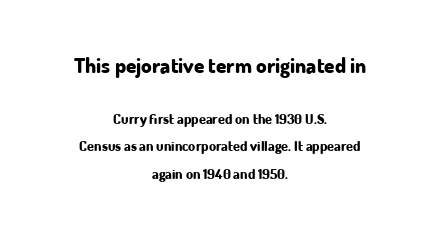
{"italic": "no", "bold": "yes", "underline": "no", "align": "center", "line_spacing": "loose", "line_spacing_ratio": 1.96, "letter_spacing": "normal", "letter_spacing_em": 0.0, "larger_block": "first", "size_ratio": 1.5, "glyph_px": 21}
